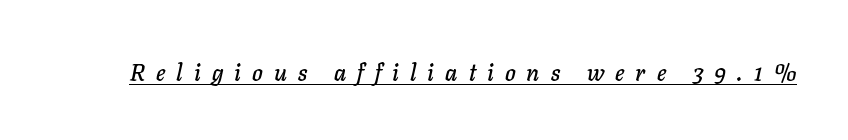
The image shows 23 px text type, italic (leaning right); set unusually wide letter spacing (+0.48 em), underlined.
